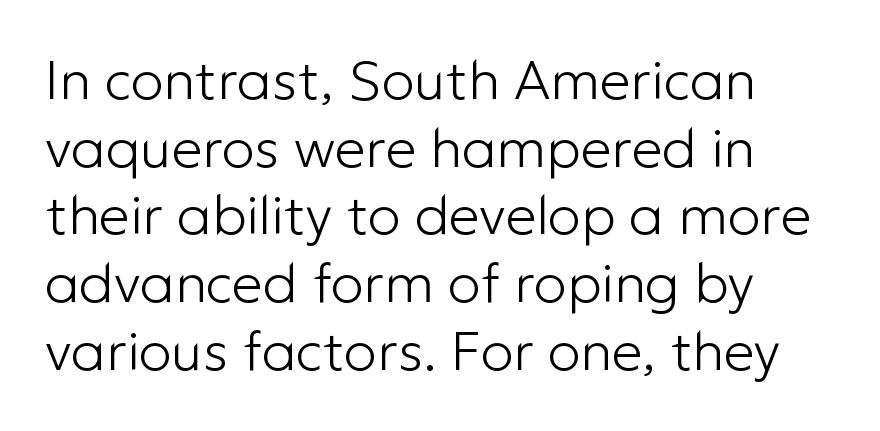
Q: Is the text bold? A: No.
Q: Is the text italic (slanted)? A: No, it is upright.
Q: Is the typeface a serif or a sans-serif typeface? A: Sans-serif.
Q: Is the text underlined? A: No.
Q: How is the paragraph aligned? A: Left-aligned.
Q: Is the spacing between letters normal or unusually wide? A: Normal.
Q: Width (condensed, normal, or wide)? A: Normal.
Q: Stroke contrast? A: Low.
Q: x-height? A: Medium.
Q: Monospaced? A: No.
